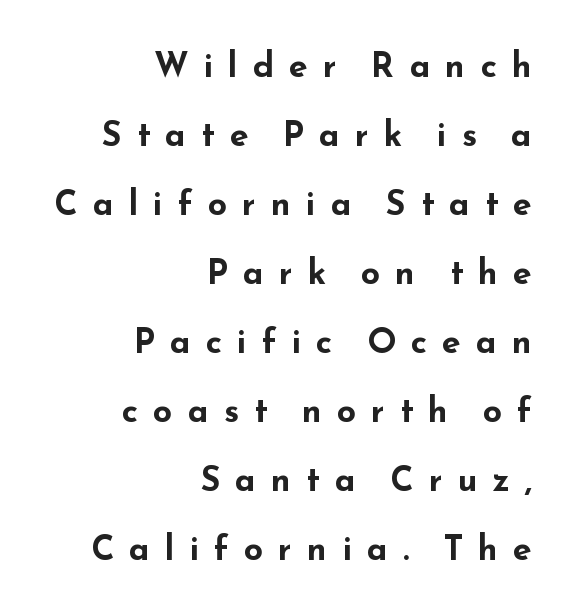
Any mark beneath the type? The region is blank. The passage shown is typed in a proportional face where columns would drift. Baseline-to-baseline distance is far greater than the letter height. Unlike italic type, these characters show no tilt at all.
